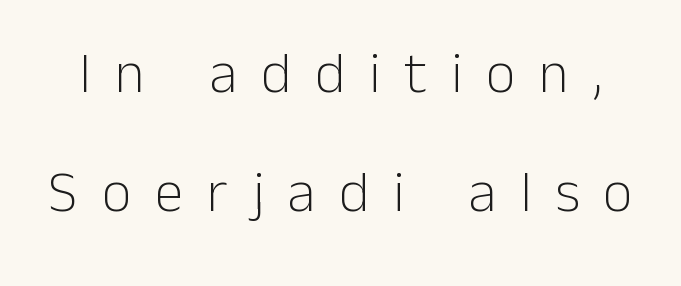
The image shows 58 px light sans-serif type, upright; set loose line spacing (2.05x), unusually wide letter spacing (+0.41 em), not underlined; low stroke contrast and a medium x-height.
